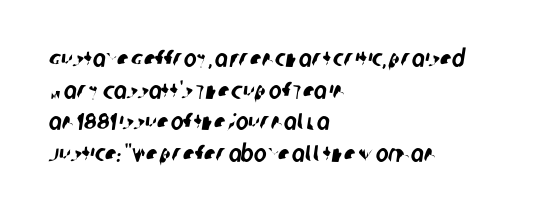
Q: Is the text underlined? A: No.
Q: How is the paragraph aligned? A: Left-aligned.
Q: Is the spacing between letters normal or unusually wide? A: Normal.
Q: Is the spacing between lines tight, normal or loose? A: Normal.
